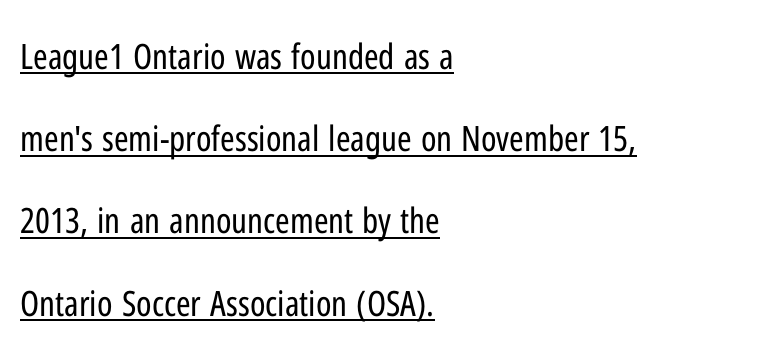
Characters follow at the spacing the type designer built in. Every stem runs plumb, perpendicular to the baseline. Is this a sans? Yes — the strokes have no serifs. The letterforms sit at book weight or below. Summary of vertical rhythm: relaxed, with wide interline spacing.
